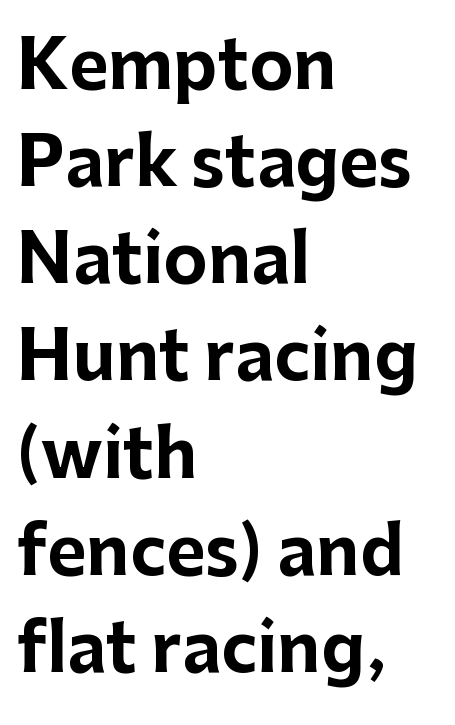
The image shows 67 px bold sans-serif type, upright; set left-aligned, normal line spacing (1.45x), normal letter spacing, not underlined; low stroke contrast and a medium x-height.
